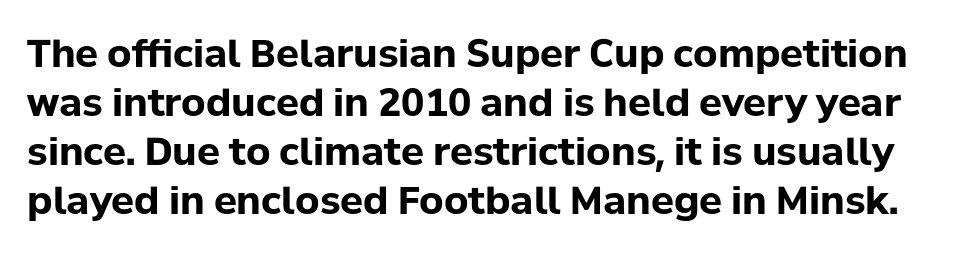
{"serif": "no", "italic": "no", "bold": "yes", "weight": "bold", "width": "normal", "stroke_contrast": "low", "x_height": "medium", "monospaced": "no", "underline": "no", "line_spacing": "normal", "line_spacing_ratio": 1.29, "letter_spacing": "normal", "letter_spacing_em": 0.0, "glyph_px": 38}
